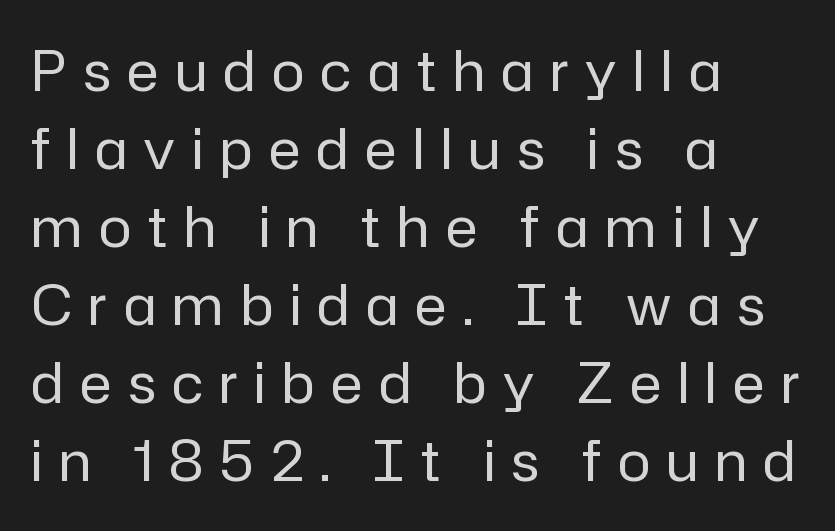
The image shows 55 px regular-weight sans-serif type, upright; set left-aligned, normal line spacing (1.42x), unusually wide letter spacing (+0.3 em), not underlined; low stroke contrast and a medium x-height.
